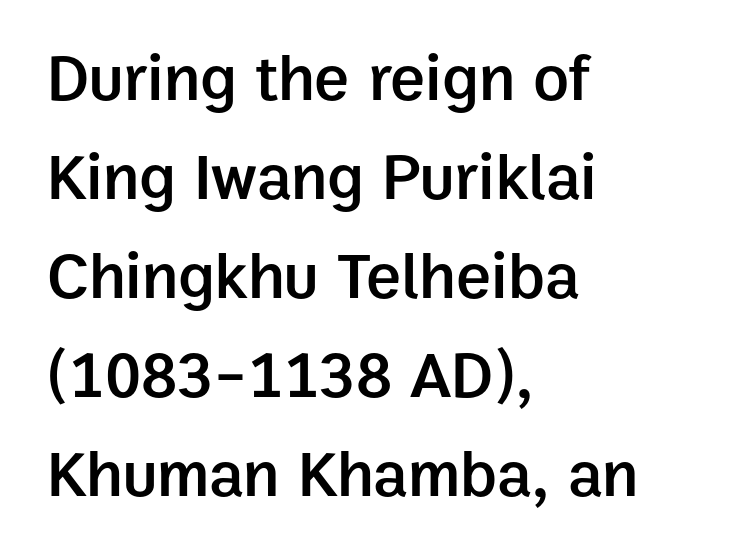
{"serif": "no", "italic": "no", "bold": "semi", "weight": "semibold", "width": "normal", "stroke_contrast": "low", "x_height": "medium", "monospaced": "no", "underline": "no", "align": "left", "line_spacing": "normal", "line_spacing_ratio": 1.5, "letter_spacing": "normal", "letter_spacing_em": 0.0, "glyph_px": 66}
